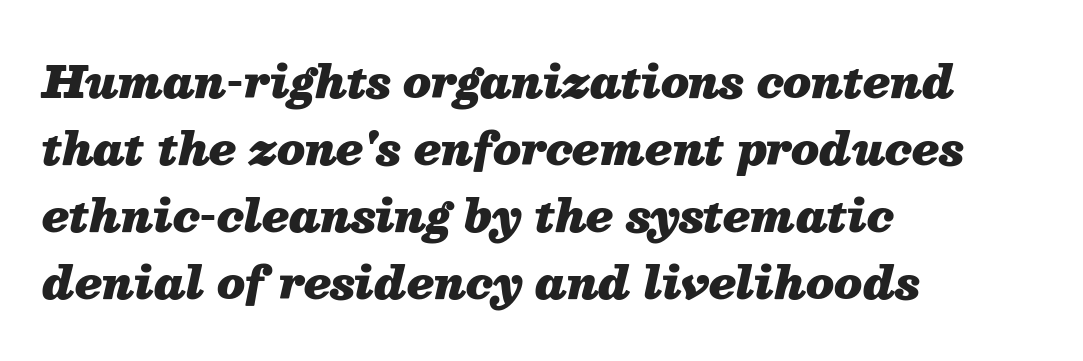
The image shows 44 px heavy type, italic (leaning right); set left-aligned, normal line spacing (1.52x), normal letter spacing, not underlined; medium stroke contrast and a medium x-height.
